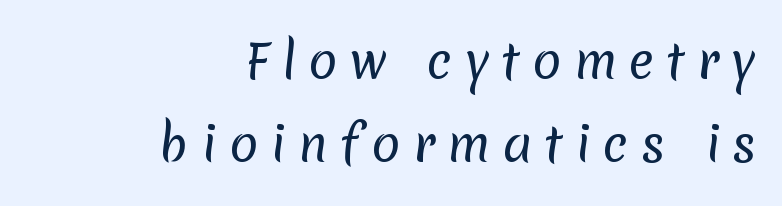
The image shows 48 px regular-weight sans-serif type; set right-aligned, line spacing 1.73x, unusually wide letter spacing (+0.25 em), not underlined; low stroke contrast and a medium x-height.
